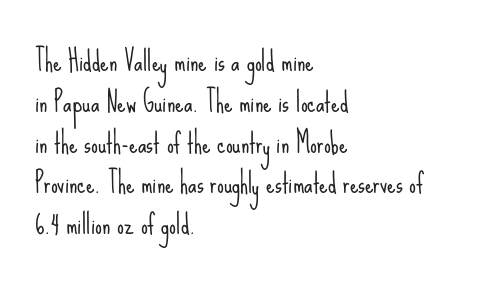
The image shows 27 px text type, upright; set left-aligned, normal line spacing (1.51x), normal letter spacing, not underlined.
